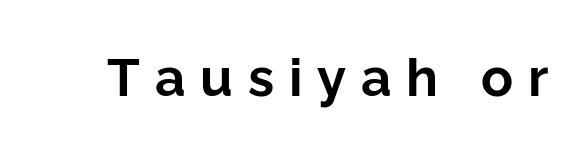
The image shows 53 px bold sans-serif type, upright; set unusually wide letter spacing (+0.28 em), not underlined; low stroke contrast and a medium x-height.
